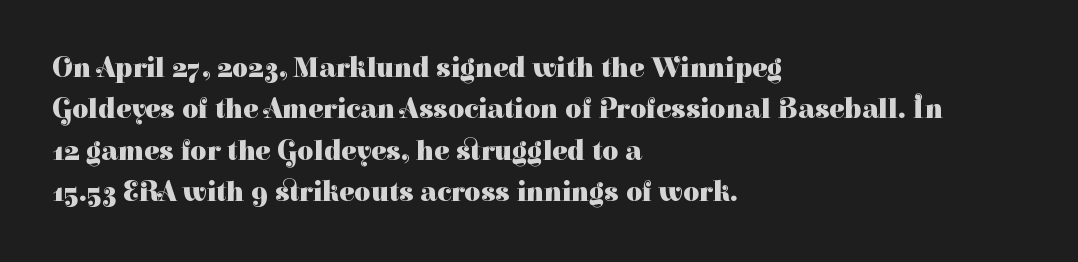
There is no visible air inserted between adjacent glyphs. Ascenders rise straight up at ninety degrees. Caption: bold face, heavy strokes. Summary of vertical rhythm: regular, with standard interline spacing.
